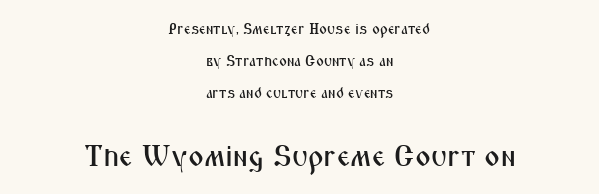
Q: Is the text italic (slanted)? A: No, it is upright.
Q: Is the typeface a serif or a sans-serif typeface? A: Sans-serif.
Q: Is the text underlined? A: No.
Q: How is the paragraph aligned? A: Centered.
Q: Is the spacing between letters normal or unusually wide? A: Normal.
Q: Is the spacing between lines tight, normal or loose? A: Loose.
Q: Which block of text is set in a larger size, the first (top) or the second (bottom)? A: The second (bottom) one.
Q: Width (condensed, normal, or wide)? A: Condensed.
Q: Stroke contrast? A: Medium.
Q: x-height? A: Medium.
Q: Monospaced? A: No.
